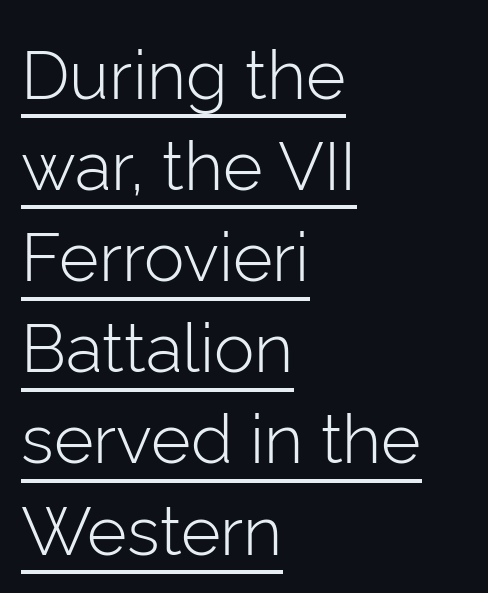
Q: Is the text bold? A: No.
Q: Is the text italic (slanted)? A: No, it is upright.
Q: Is the typeface a serif or a sans-serif typeface? A: Sans-serif.
Q: Is the text underlined? A: Yes.
Q: How is the paragraph aligned? A: Left-aligned.
Q: Is the spacing between letters normal or unusually wide? A: Normal.
Q: Is the spacing between lines tight, normal or loose? A: Normal.
Q: Width (condensed, normal, or wide)? A: Normal.
Q: Stroke contrast? A: Low.
Q: x-height? A: Medium.
Q: Monospaced? A: No.
